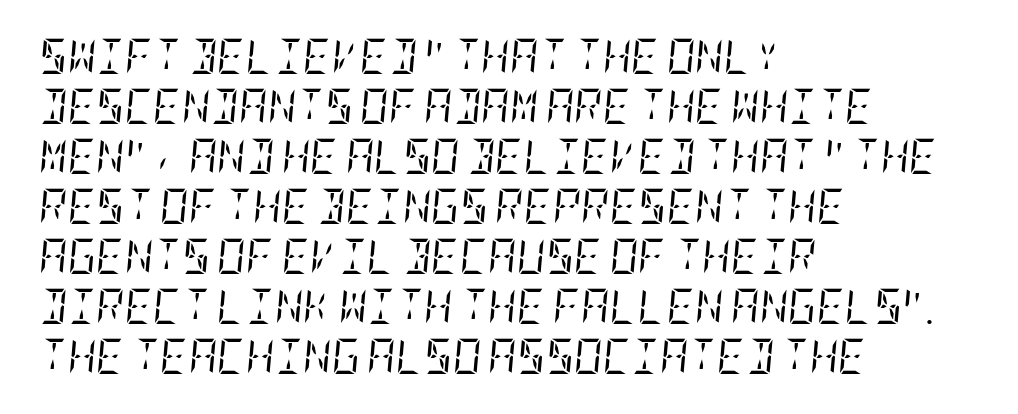
The image shows 35 px regular-weight, condensed serif type, italic (leaning right); set left-aligned, normal line spacing (1.43x), normal letter spacing, not underlined; low stroke contrast and a large x-height.
